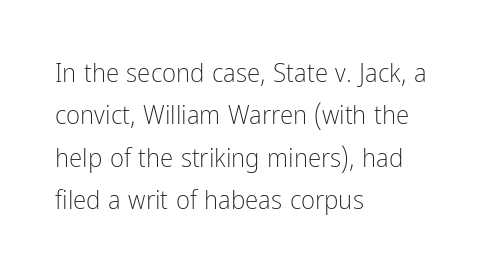
The image shows 27 px text type, upright; set left-aligned, normal line spacing (1.57x), normal letter spacing, not underlined.
